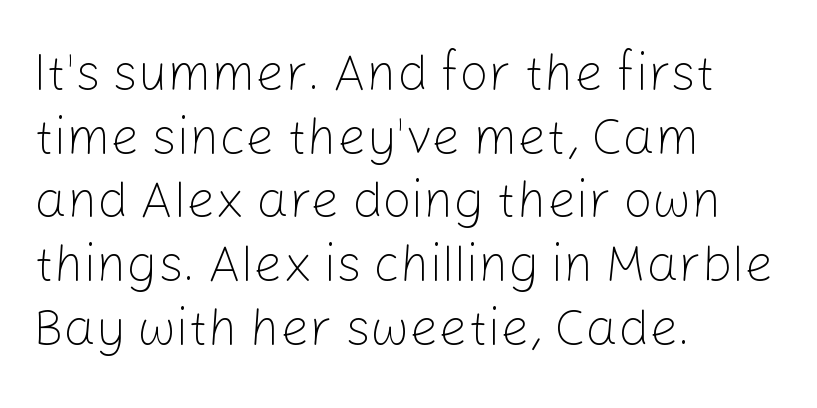
{"serif": "no", "italic": "no", "bold": "no", "weight": "light", "width": "normal", "stroke_contrast": "low", "x_height": "medium", "monospaced": "no", "underline": "no", "align": "left", "line_spacing": "normal", "line_spacing_ratio": 1.25, "letter_spacing": "normal", "letter_spacing_em": 0.0, "glyph_px": 51}
